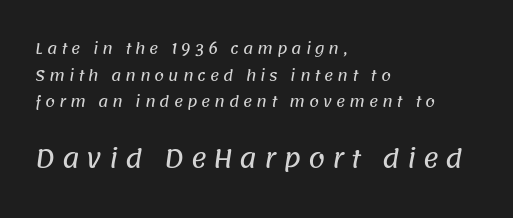
The lines are spread far apart with generous leading. The line texture is sparse and dotted thanks to wide tracking. Compared with a centered layout, this one pins lines to the left instead. Caption: upper text group reduced, lower text group enlarged.
